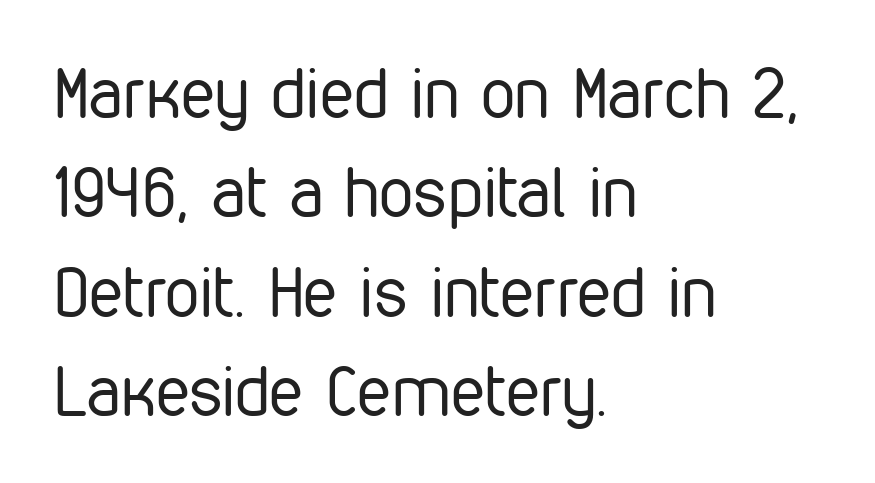
{"serif": "no", "italic": "no", "bold": "no", "weight": "regular", "width": "condensed", "stroke_contrast": "low", "x_height": "medium", "monospaced": "no", "underline": "no", "align": "left", "line_spacing": "normal", "line_spacing_ratio": 1.44, "letter_spacing": "normal", "letter_spacing_em": 0.0, "glyph_px": 69}
